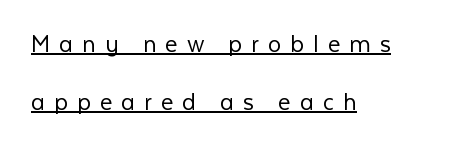
These lines are set flush left with a ragged right edge. A quiet, ordinary-to-light weight characterises the typeface. You can see a thin bar hugging the bottom of the glyphs. The letters are spread apart with noticeably loose tracking.
